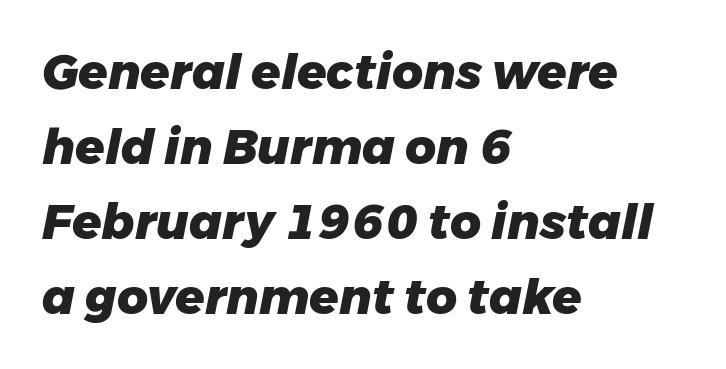
Q: Is the text bold? A: Yes.
Q: Is the text italic (slanted)? A: Yes, it leans right by about 11 degrees.
Q: Is the text underlined? A: No.
Q: How is the paragraph aligned? A: Left-aligned.
Q: Is the spacing between letters normal or unusually wide? A: Normal.
Q: Is the spacing between lines tight, normal or loose? A: Normal.
Q: Width (condensed, normal, or wide)? A: Normal.
Q: Stroke contrast? A: Low.
Q: x-height? A: Medium.
Q: Monospaced? A: No.
